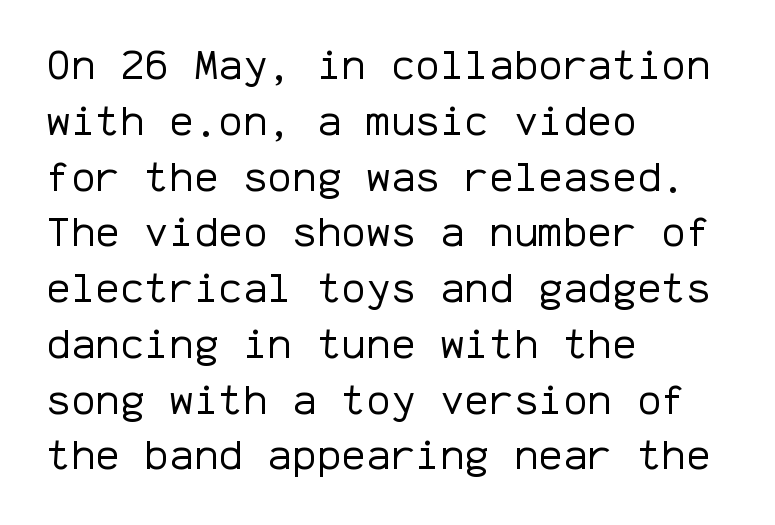
Q: Is the text bold? A: No.
Q: Is the text italic (slanted)? A: No, it is upright.
Q: Is the typeface a serif or a sans-serif typeface? A: Sans-serif.
Q: Is the text underlined? A: No.
Q: How is the paragraph aligned? A: Left-aligned.
Q: Is the spacing between letters normal or unusually wide? A: Normal.
Q: Is the spacing between lines tight, normal or loose? A: Normal.
Q: Width (condensed, normal, or wide)? A: Normal.
Q: Stroke contrast? A: Low.
Q: x-height? A: Medium.
Q: Monospaced? A: Yes.
